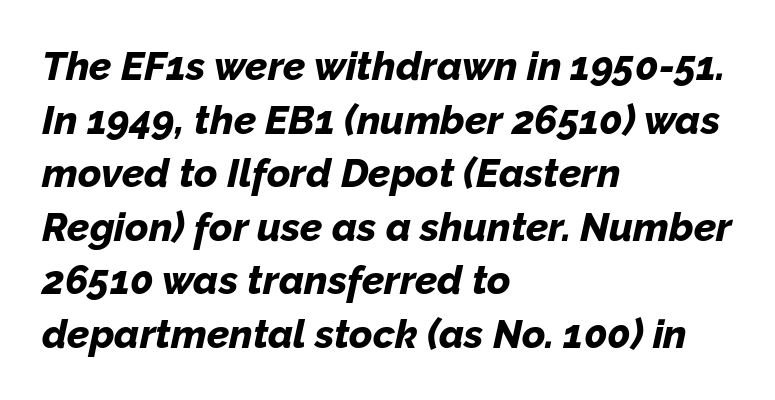
The zone under the glyphs is completely vacant. Heft: maximum for text — a bold. A typesetter would mark this as italic. Each letter keeps its own natural width here, so spacing adapts to shape. No extra tracking has been applied to these lines. Summary of vertical rhythm: regular, with standard interline spacing.
